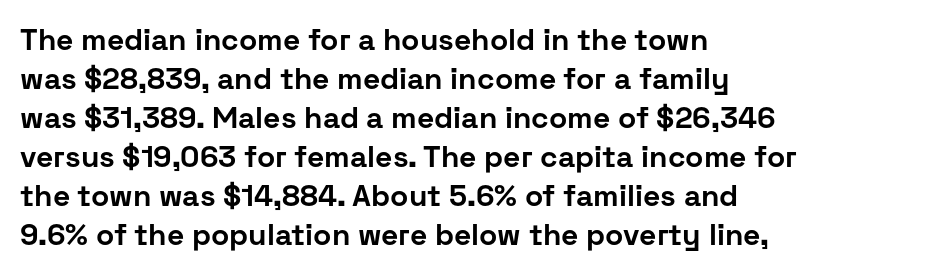
Q: Is the text bold? A: Yes.
Q: Is the text italic (slanted)? A: No, it is upright.
Q: Is the typeface a serif or a sans-serif typeface? A: Sans-serif.
Q: Is the text underlined? A: No.
Q: How is the paragraph aligned? A: Left-aligned.
Q: Is the spacing between letters normal or unusually wide? A: Normal.
Q: Is the spacing between lines tight, normal or loose? A: Normal.
Q: Width (condensed, normal, or wide)? A: Normal.
Q: Stroke contrast? A: Low.
Q: x-height? A: Medium.
Q: Monospaced? A: No.
